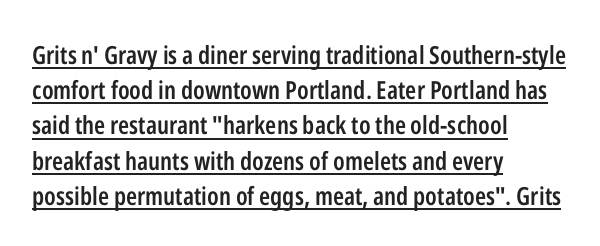
The image shows 25 px text type, upright; set left-aligned, normal line spacing (1.41x), normal letter spacing, underlined.
